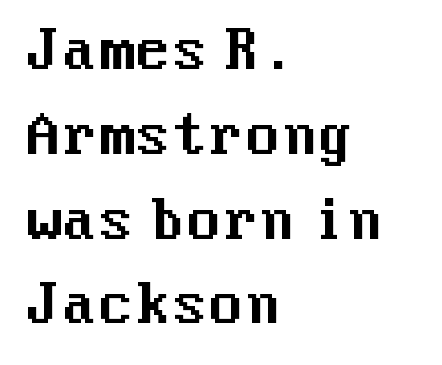
The block of text has a typical density, with ordinary space between rows. No feet cap the strokes, marking this as sans-serif type. This rendering leaves character spacing at its baseline value. You can tell it's not italic because the verticals are truly vertical. Teacher's note: observe the even left margin — that is flush-left alignment. Check the space under the baseline: it is left empty.
